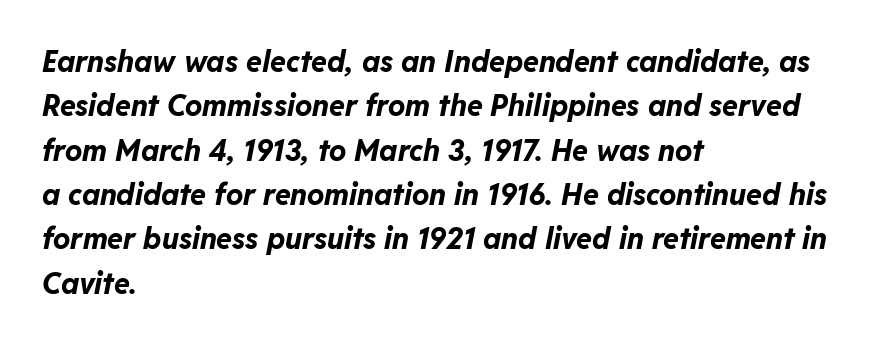
{"italic": "yes", "lean": "right", "slant_degrees": 11, "bold": "yes", "weight": "bold", "width": "normal", "stroke_contrast": "low", "x_height": "medium", "monospaced": "no", "underline": "no", "align": "left", "line_spacing": "normal", "line_spacing_ratio": 1.53, "letter_spacing": "normal", "letter_spacing_em": 0.0, "glyph_px": 29}
